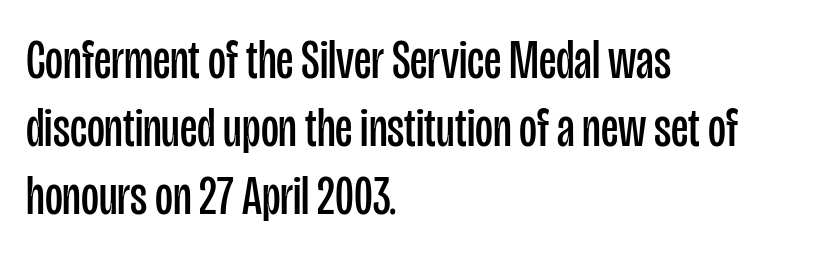
The image shows 55 px regular-weight, condensed sans-serif type, upright; set left-aligned, line spacing 1.24x, normal letter spacing, not underlined; low stroke contrast and a large x-height.
